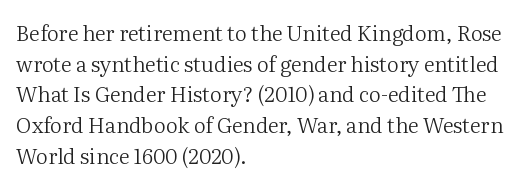
Q: Is the text bold? A: No.
Q: Is the text italic (slanted)? A: No, it is upright.
Q: Is the text underlined? A: No.
Q: How is the paragraph aligned? A: Left-aligned.
Q: Is the spacing between letters normal or unusually wide? A: Normal.
Q: Is the spacing between lines tight, normal or loose? A: Normal.
